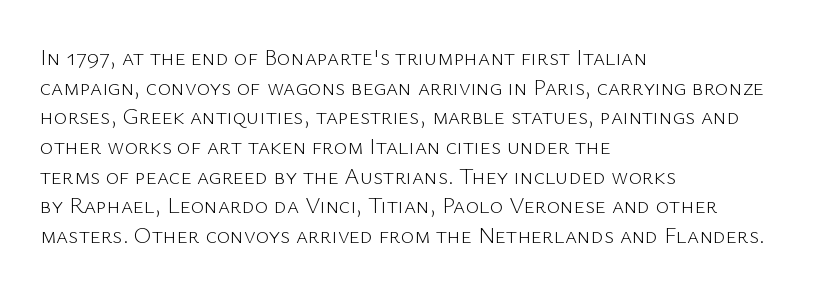
The lines sit at an ordinary, default distance from one another. The rag falls on the right side of this text block. The characters are drawn with everyday or finer stroke widths. Descender tails drop into unmarked territory.
